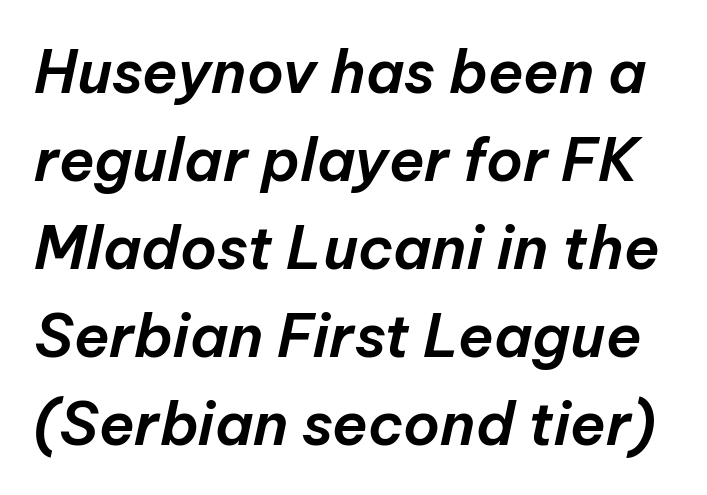
Do the characters align in a grid? No, the font is proportional. Tracking value appears to be zero — textbook default spacing. Honestly, the row spacing looks completely unremarkable. Characters are canted at an angle relative to the baseline's perpendicular.
